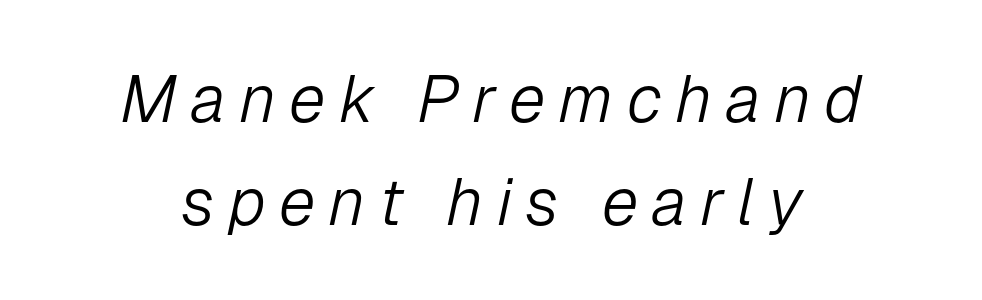
The baseline area is clear. Students, observe: this is what conventionally led text looks like. Do the characters align in a grid? No, the font is proportional. Someone cranked the tracking dial way up on this one. Weight: in the light-to-regular range.
